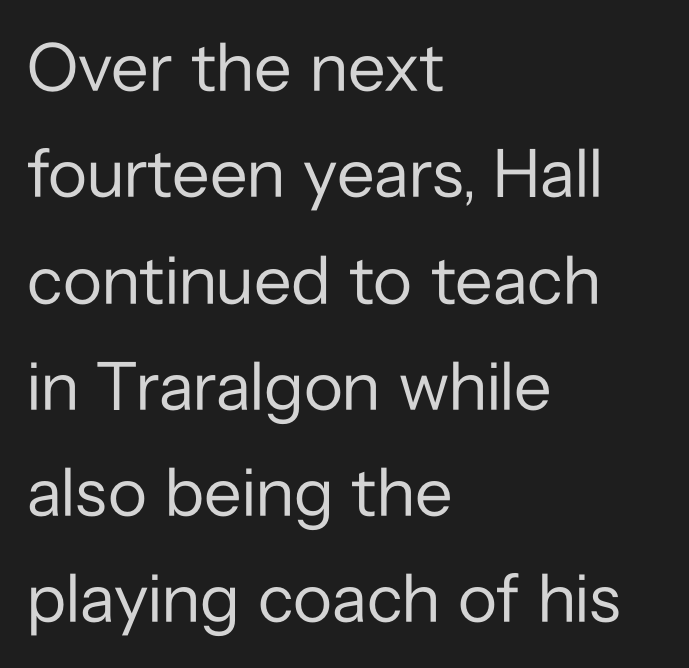
The image shows 69 px regular-weight sans-serif type, upright; set left-aligned, normal line spacing (1.54x), normal letter spacing, not underlined; low stroke contrast and a medium x-height.
